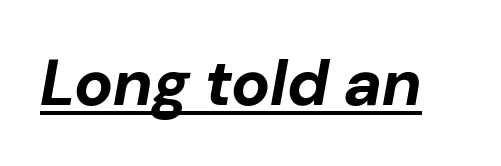
The image shows 65 px bold type, italic (leaning right); set normal letter spacing, underlined; low stroke contrast and a medium x-height.
